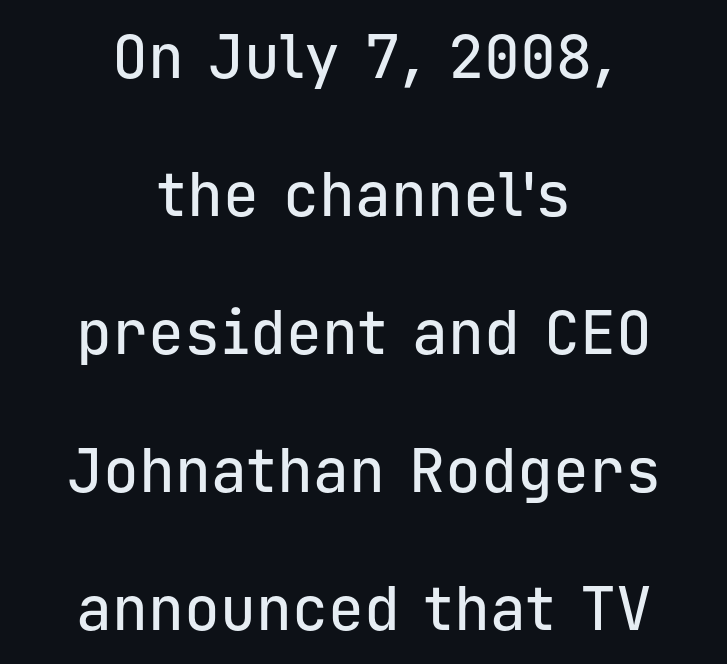
{"serif": "no", "italic": "no", "width": "normal", "stroke_contrast": "low", "x_height": "medium", "monospaced": "yes", "underline": "no", "align": "center", "line_spacing": "loose", "line_spacing_ratio": 2.3, "letter_spacing": "normal", "letter_spacing_em": 0.0, "glyph_px": 60}
